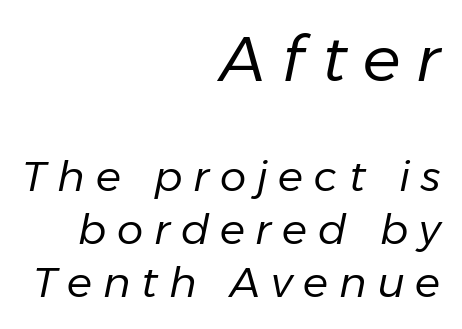
{"italic": "yes", "lean": "right", "slant_degrees": 11, "bold": "no", "weight": "regular", "width": "normal", "stroke_contrast": "low", "x_height": "medium", "monospaced": "no", "underline": "no", "align": "right", "line_spacing": "normal", "line_spacing_ratio": 1.26, "letter_spacing": "wide", "letter_spacing_em": 0.26, "larger_block": "first", "size_ratio": 1.5, "glyph_px": 63}
